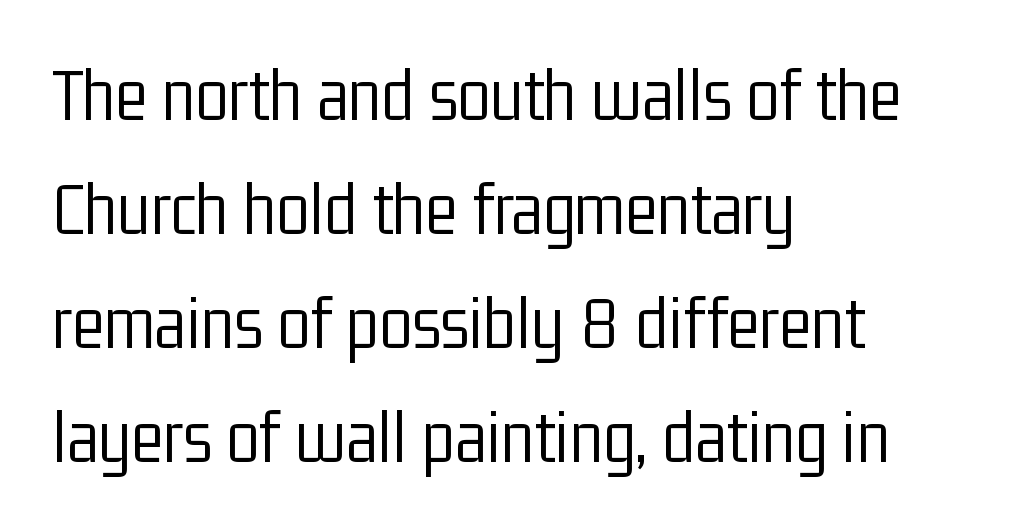
Q: Is the text bold? A: No.
Q: Is the text italic (slanted)? A: No, it is upright.
Q: Is the typeface a serif or a sans-serif typeface? A: Sans-serif.
Q: Is the text underlined? A: No.
Q: How is the paragraph aligned? A: Left-aligned.
Q: Is the spacing between letters normal or unusually wide? A: Normal.
Q: Is the spacing between lines tight, normal or loose? A: Normal.
Q: Width (condensed, normal, or wide)? A: Condensed.
Q: Stroke contrast? A: Low.
Q: x-height? A: Medium.
Q: Monospaced? A: No.
